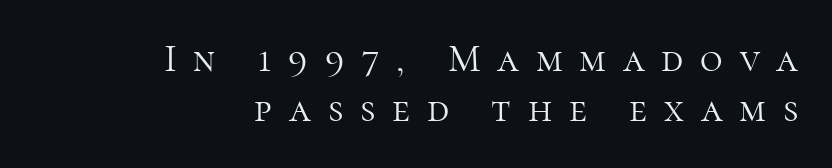
All the whitespace from short lines collects on the left. Baseline-to-baseline distance is the conventional proportion of letter height. The letters stand straight up with perfectly vertical stems. Tracking value appears strongly positive — letters spread wide. The strokes are not fattened; the text isn't bold.
